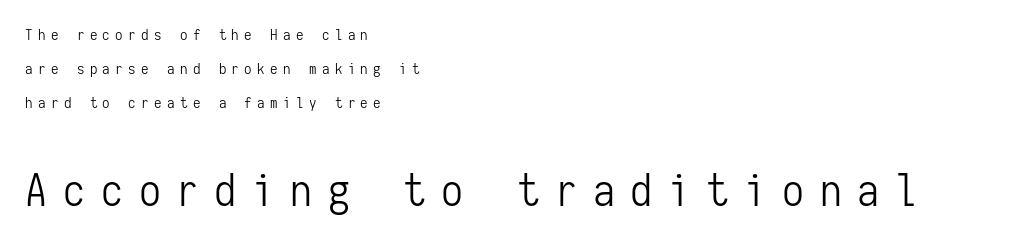
The typeface has the unassuming heft of standard copy or less. A bare baseline throughout the passage. Is this a fixed-width face? Yes — each glyph sits in an identical cell. A roman cut, with each character standing at attention. Between one letter and the next there's a generous, obvious gap. The paragraph has a hard left edge and a soft right edge.
